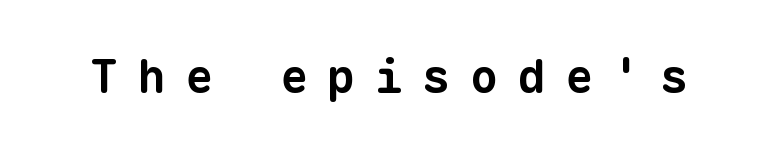
The strokes are fattened all the way to bold. Only glyphs here, with clear space below each row. The letters carry no serifs — their stems end cleanly without finishing strokes. The passage shown is typed in a monospace face where columns stay perfectly aligned.
